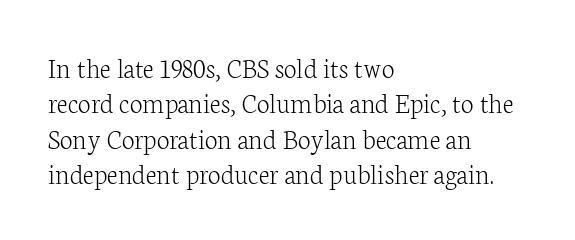
The weight would be labelled regular, book, light, or lighter still. Which margin do the lines hug? The left one — the right edge is uneven. You could call the tracking neutral — neither tight nor loose. Bare-footed words on every line.
